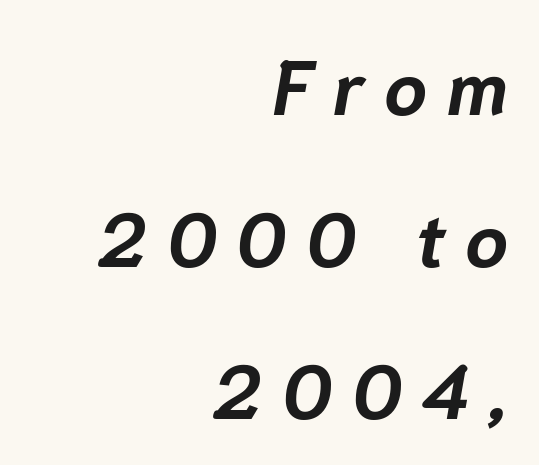
{"italic": "yes", "lean": "right", "slant_degrees": 10, "bold": "yes", "weight": "bold", "width": "normal", "stroke_contrast": "low", "x_height": "medium", "monospaced": "no", "underline": "no", "align": "right", "line_spacing": "loose", "line_spacing_ratio": 2.0, "letter_spacing": "wide", "letter_spacing_em": 0.26, "glyph_px": 76}
